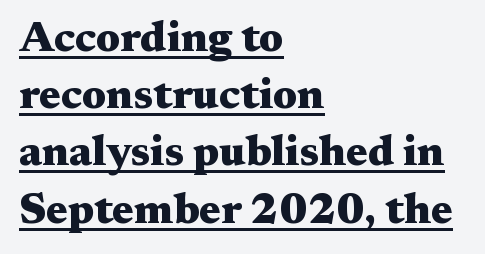
The glyphs are accompanied by a horizontal stroke just below them. The letterforms sit shoulder to shoulder at normal distance. The designer left line spacing at the default. Spacing verdict: proportional, widths tailored to each character. Is there any slant? The stems are plumb. Pretty heavy lettering here — definitely bold.
